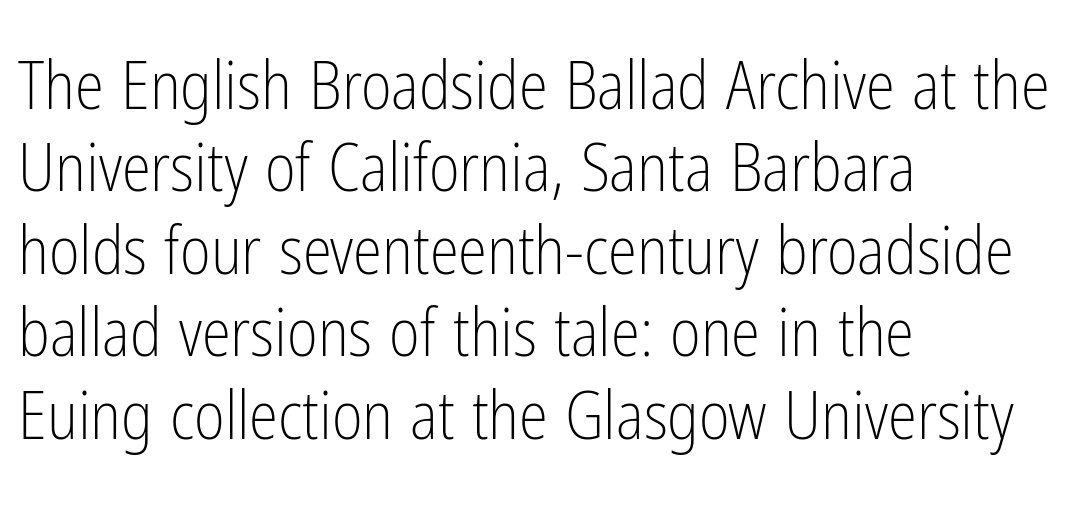
The image shows 66 px light, condensed sans-serif type, upright; set left-aligned, normal line spacing (1.25x), normal letter spacing, not underlined; low stroke contrast and a medium x-height.
